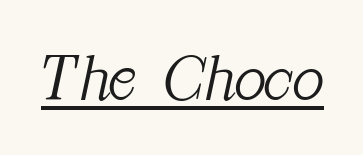
Q: Is the text bold? A: No.
Q: Is the text italic (slanted)? A: Yes, it leans right by about 12 degrees.
Q: Is the typeface a serif or a sans-serif typeface? A: Serif.
Q: Is the text underlined? A: Yes.
Q: Is the spacing between letters normal or unusually wide? A: Normal.
Q: Width (condensed, normal, or wide)? A: Normal.
Q: Stroke contrast? A: Medium.
Q: x-height? A: Medium.
Q: Monospaced? A: No.
